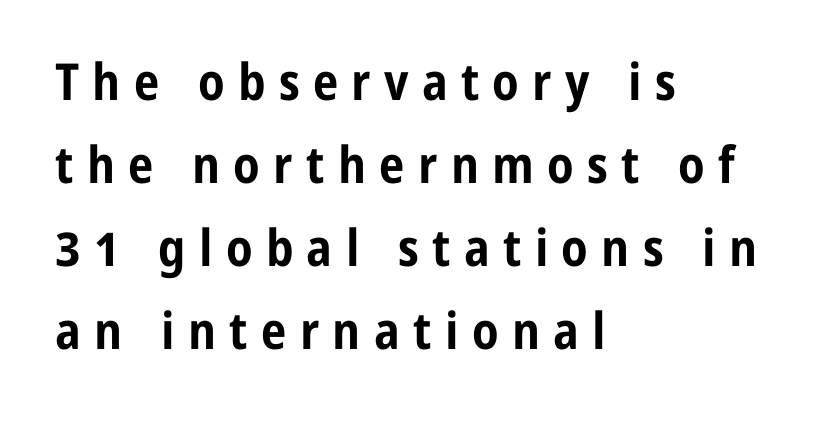
Q: Is the text bold? A: Yes.
Q: Is the text italic (slanted)? A: No, it is upright.
Q: Is the typeface a serif or a sans-serif typeface? A: Sans-serif.
Q: Is the text underlined? A: No.
Q: How is the paragraph aligned? A: Left-aligned.
Q: Is the spacing between letters normal or unusually wide? A: Unusually wide.
Q: Is the spacing between lines tight, normal or loose? A: Normal.
Q: Width (condensed, normal, or wide)? A: Condensed.
Q: Stroke contrast? A: Low.
Q: x-height? A: Medium.
Q: Monospaced? A: No.
